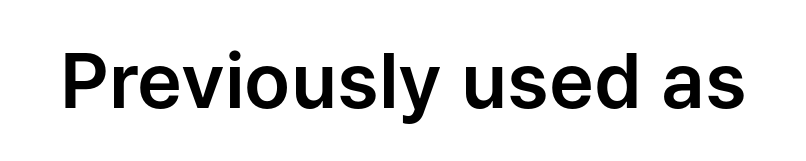
This sample has the flowing, uneven cadence of proportional lettering. This sample uses an upright cut, with every glyph sitting square on the baseline. Unlike a traditional serif, this face leaves its strokes unadorned. Between one letter and the next there's only the usual sliver of space. Lines of text with bare space underneath.
